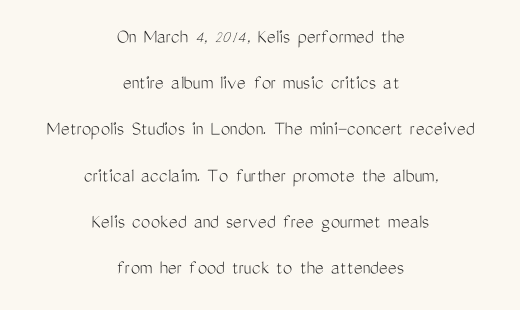
Q: Is the text bold? A: No.
Q: Is the text italic (slanted)? A: No, it is upright.
Q: Is the text underlined? A: No.
Q: How is the paragraph aligned? A: Centered.
Q: Is the spacing between letters normal or unusually wide? A: Normal.
Q: Is the spacing between lines tight, normal or loose? A: Loose.
